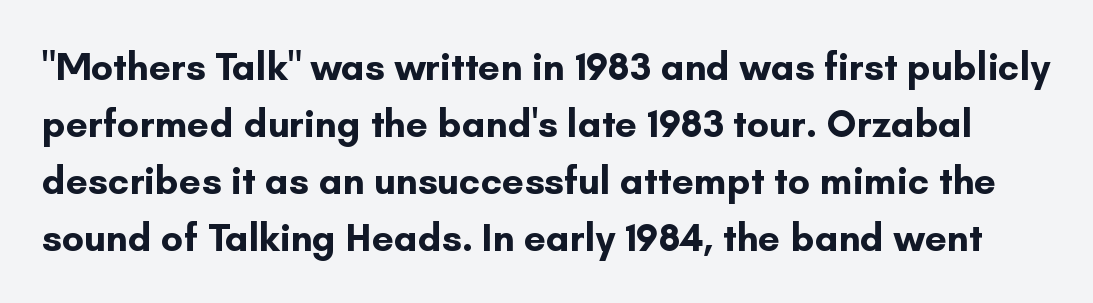
The image shows 39 px bold sans-serif type, upright; set normal line spacing (1.46x), normal letter spacing, not underlined; low stroke contrast and a small x-height.
